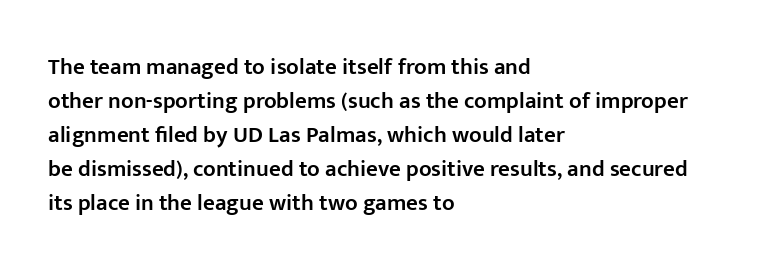
{"italic": "no", "bold": "semi", "underline": "no", "align": "left", "line_spacing": "normal", "line_spacing_ratio": 1.48, "letter_spacing": "normal", "letter_spacing_em": 0.0, "glyph_px": 23}
